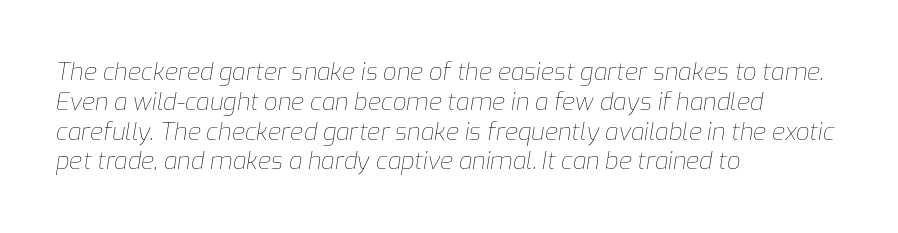
When letters slant like this, we call the style italic. The passage shown has conventional tracking throughout. The font is comparable to plain body text, perhaps lighter. These lines are set flush left with a ragged right edge. Check the space under the baseline: it is left empty.
